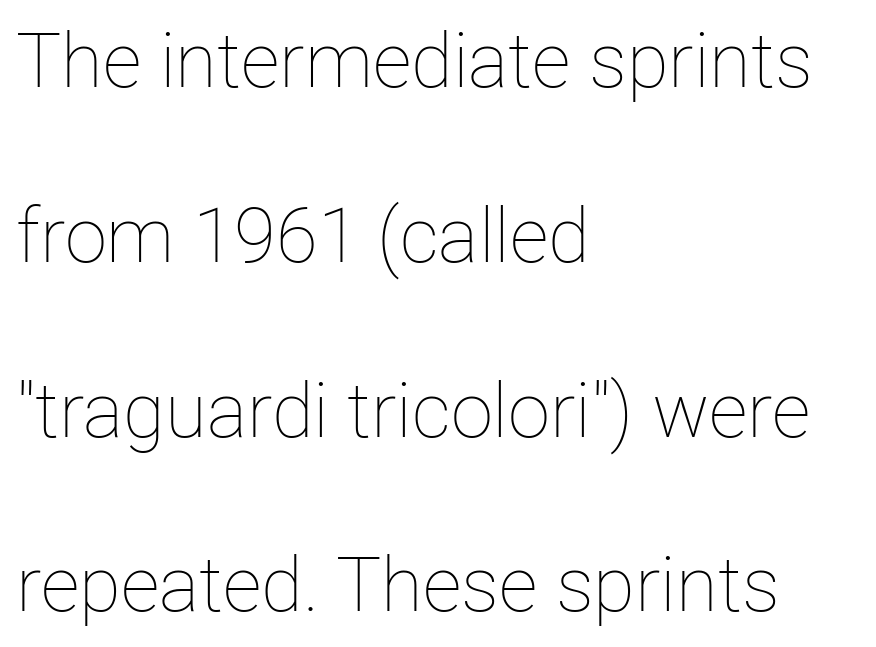
Characters remain perfectly vertical along every line. The passage shown has conventional tracking throughout. Alignment: flush left. The baseline area is clear.
